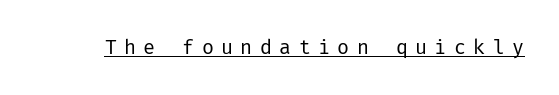
{"italic": "no", "bold": "no", "underline": "yes", "letter_spacing": "wide", "letter_spacing_em": 0.37, "glyph_px": 20}
